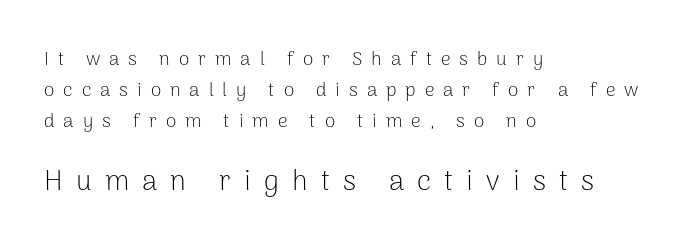
Type style note: lacks serifs. No chunkiness to these letters — they're not bold. You could not count columns in this text — the font is proportionally spaced. The lower block of text is set noticeably larger than the block above it. Which margin do the lines hug? The left one — the right edge is uneven.
